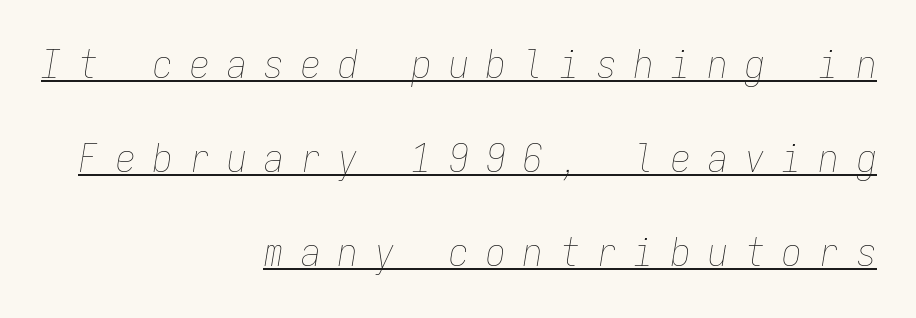
Regarding leading, the lines here are spaced well apart. Looks like terminal output: every glyph gets an equal slot. Posture: slanted. The type is letterspaced generously, with wide tracking. Students, observe the line beneath the letters — that is underlining. Compared with a flush-left layout, this one pins lines to the opposite, right side.
